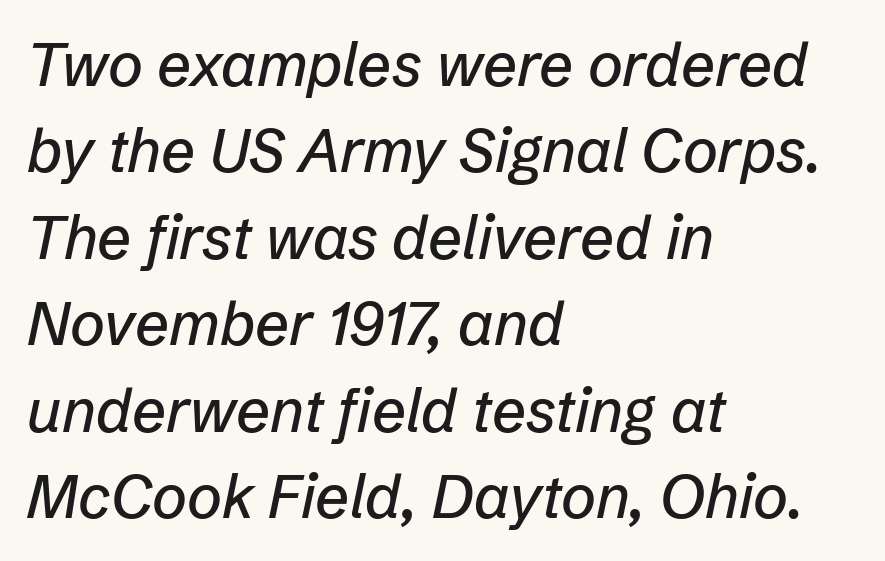
Q: Is the text italic (slanted)? A: Yes, it leans right by about 12 degrees.
Q: Is the text underlined? A: No.
Q: How is the paragraph aligned? A: Left-aligned.
Q: Is the spacing between letters normal or unusually wide? A: Normal.
Q: Is the spacing between lines tight, normal or loose? A: Normal.
Q: Width (condensed, normal, or wide)? A: Normal.
Q: Stroke contrast? A: Low.
Q: x-height? A: Medium.
Q: Monospaced? A: No.
